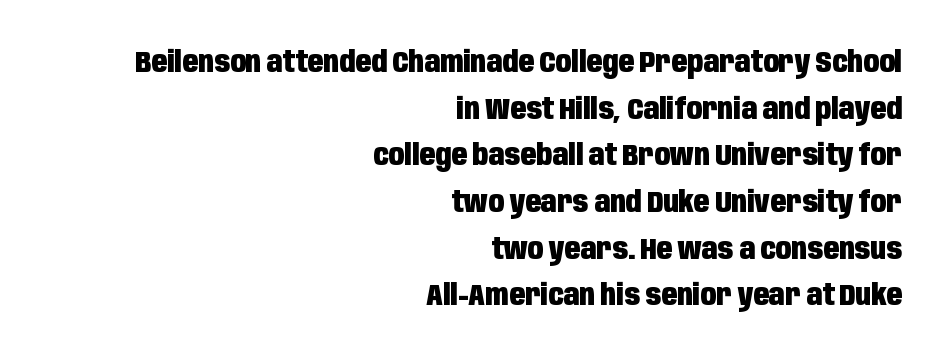
The image shows 29 px heavy, condensed sans-serif type, upright; set right-aligned, normal line spacing (1.61x), normal letter spacing, not underlined; low stroke contrast and a large x-height.
